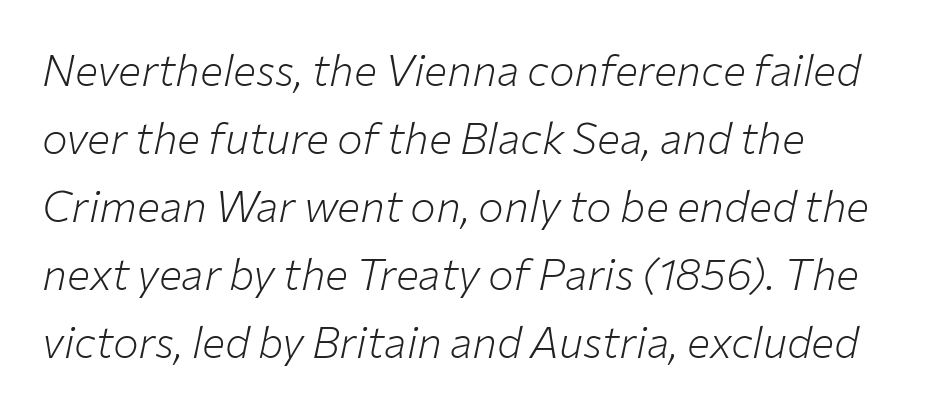
The image shows 43 px light type, italic (leaning right); set left-aligned, normal line spacing (1.58x), normal letter spacing, not underlined; low stroke contrast and a medium x-height.
